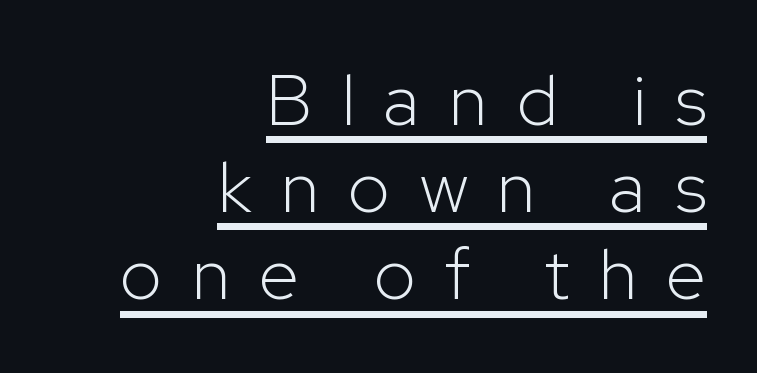
Q: Is the text bold? A: No.
Q: Is the text italic (slanted)? A: No, it is upright.
Q: Is the typeface a serif or a sans-serif typeface? A: Sans-serif.
Q: Is the text underlined? A: Yes.
Q: How is the paragraph aligned? A: Right-aligned.
Q: Is the spacing between letters normal or unusually wide? A: Unusually wide.
Q: Width (condensed, normal, or wide)? A: Normal.
Q: Stroke contrast? A: Low.
Q: x-height? A: Medium.
Q: Monospaced? A: No.
